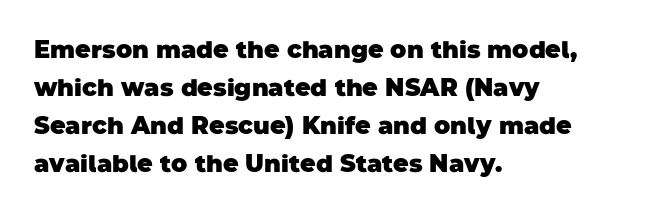
Q: Is the text bold? A: Yes.
Q: Is the text underlined? A: No.
Q: How is the paragraph aligned? A: Left-aligned.
Q: Is the spacing between letters normal or unusually wide? A: Normal.
Q: Is the spacing between lines tight, normal or loose? A: Normal.
